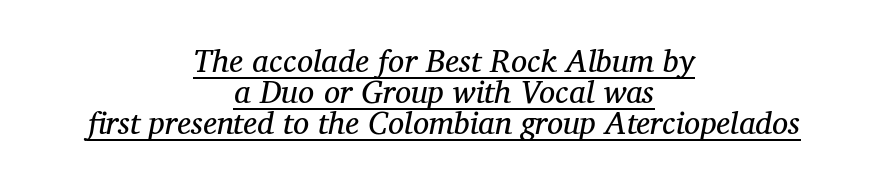
{"serif": "yes", "italic": "yes", "lean": "right", "slant_degrees": 11, "bold": "no", "weight": "regular", "width": "normal", "stroke_contrast": "medium", "x_height": "medium", "monospaced": "no", "underline": "yes", "align": "center", "line_spacing": "tight", "line_spacing_ratio": 0.97, "letter_spacing": "normal", "letter_spacing_em": 0.0, "glyph_px": 32}
